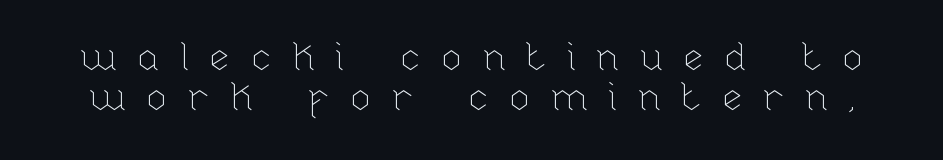
Q: Is the text bold? A: No.
Q: Is the text italic (slanted)? A: No, it is upright.
Q: Is the text underlined? A: No.
Q: Is the spacing between letters normal or unusually wide? A: Unusually wide.
Q: Is the spacing between lines tight, normal or loose? A: Tight.
Q: Width (condensed, normal, or wide)? A: Normal.
Q: Stroke contrast? A: Low.
Q: x-height? A: Medium.
Q: Monospaced? A: No.
